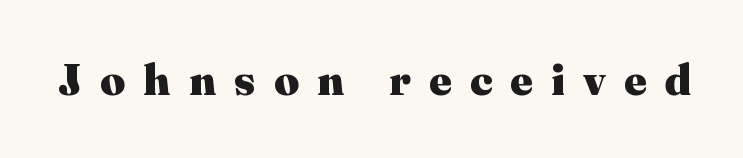
Q: Is the text bold? A: Yes.
Q: Is the text italic (slanted)? A: No, it is upright.
Q: Is the typeface a serif or a sans-serif typeface? A: Serif.
Q: Is the text underlined? A: No.
Q: Is the spacing between letters normal or unusually wide? A: Unusually wide.
Q: Width (condensed, normal, or wide)? A: Normal.
Q: Stroke contrast? A: Medium.
Q: x-height? A: Medium.
Q: Monospaced? A: No.
